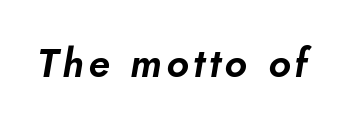
The image shows 40 px text type, italic (leaning right); set not underlined; low stroke contrast and a small x-height.
